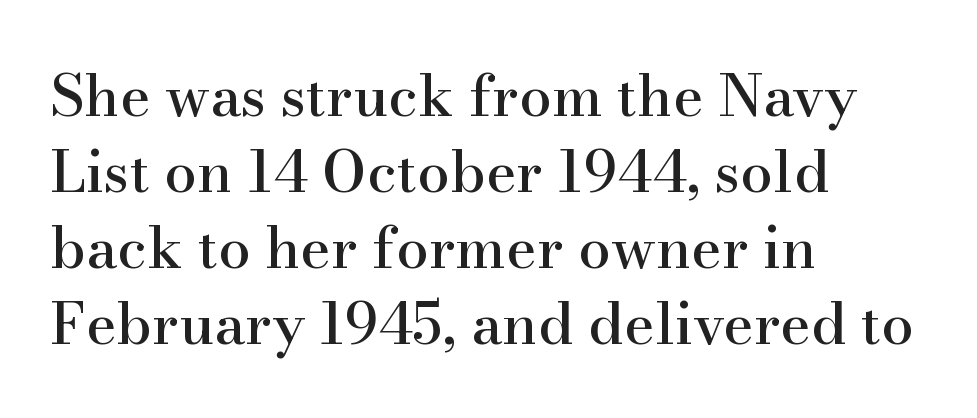
Q: Is the text italic (slanted)? A: No, it is upright.
Q: Is the typeface a serif or a sans-serif typeface? A: Serif.
Q: Is the text underlined? A: No.
Q: How is the paragraph aligned? A: Left-aligned.
Q: Is the spacing between letters normal or unusually wide? A: Normal.
Q: Is the spacing between lines tight, normal or loose? A: Normal.
Q: Width (condensed, normal, or wide)? A: Normal.
Q: Stroke contrast? A: High.
Q: x-height? A: Small.
Q: Monospaced? A: No.
